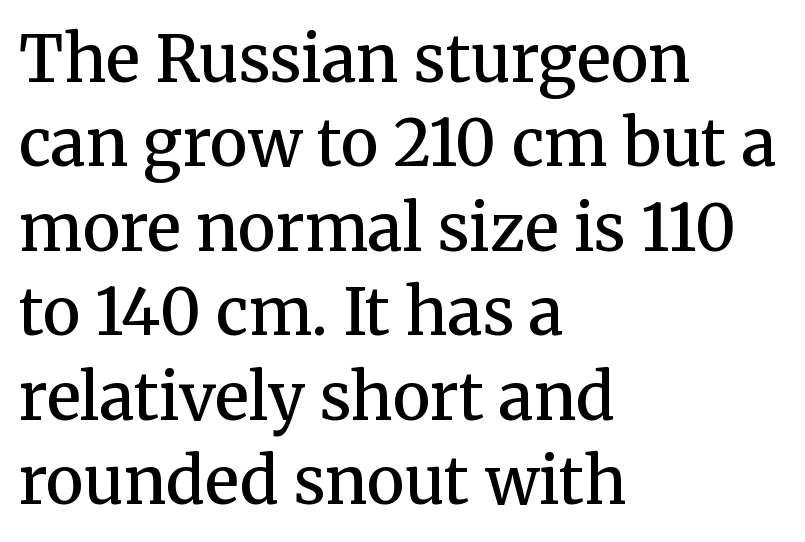
Q: Is the text bold? A: Semi-bold.
Q: Is the text italic (slanted)? A: No, it is upright.
Q: Is the typeface a serif or a sans-serif typeface? A: Serif.
Q: Is the text underlined? A: No.
Q: How is the paragraph aligned? A: Left-aligned.
Q: Is the spacing between letters normal or unusually wide? A: Normal.
Q: Is the spacing between lines tight, normal or loose? A: Normal.
Q: Width (condensed, normal, or wide)? A: Normal.
Q: Stroke contrast? A: Medium.
Q: x-height? A: Medium.
Q: Monospaced? A: No.
